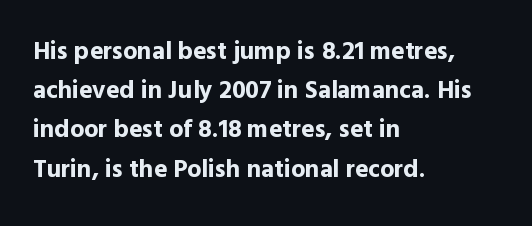
Q: Is the text bold? A: Yes.
Q: Is the text italic (slanted)? A: No, it is upright.
Q: Is the text underlined? A: No.
Q: How is the paragraph aligned? A: Left-aligned.
Q: Is the spacing between letters normal or unusually wide? A: Normal.
Q: Is the spacing between lines tight, normal or loose? A: Normal.
